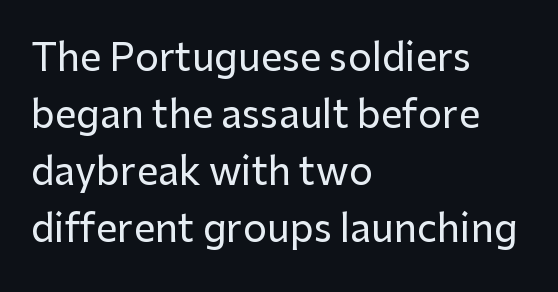
The image shows 38 px sans-serif type, upright; set left-aligned, normal line spacing (1.5x), normal letter spacing, not underlined; low stroke contrast and a medium x-height.
